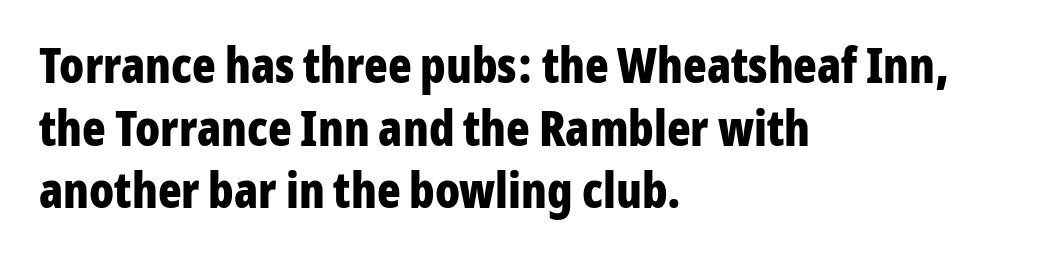
The image shows 49 px bold, condensed sans-serif type, upright; set left-aligned, normal line spacing (1.28x), normal letter spacing, not underlined; low stroke contrast and a medium x-height.
